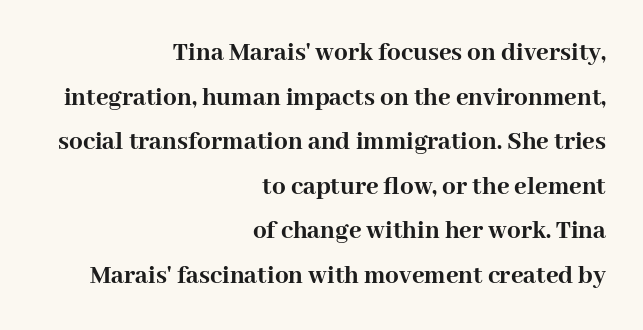
{"italic": "no", "bold": "yes", "underline": "no", "align": "right", "line_spacing": "normal", "line_spacing_ratio": 1.65, "letter_spacing": "normal", "letter_spacing_em": 0.0, "glyph_px": 27}
